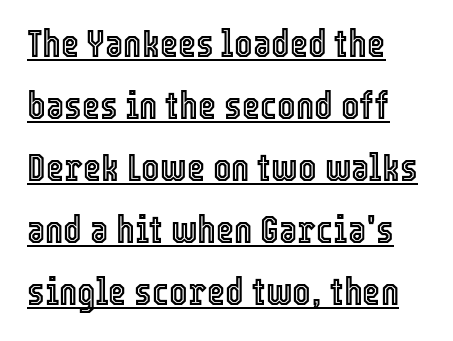
Q: Is the text italic (slanted)? A: No, it is upright.
Q: Is the text underlined? A: Yes.
Q: How is the paragraph aligned? A: Left-aligned.
Q: Is the spacing between letters normal or unusually wide? A: Normal.
Q: Is the spacing between lines tight, normal or loose? A: Normal.
Q: Width (condensed, normal, or wide)? A: Condensed.
Q: x-height? A: Medium.
Q: Monospaced? A: No.
